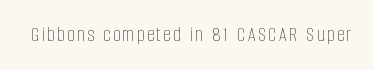
The image shows 21 px text type, upright; set not underlined.
